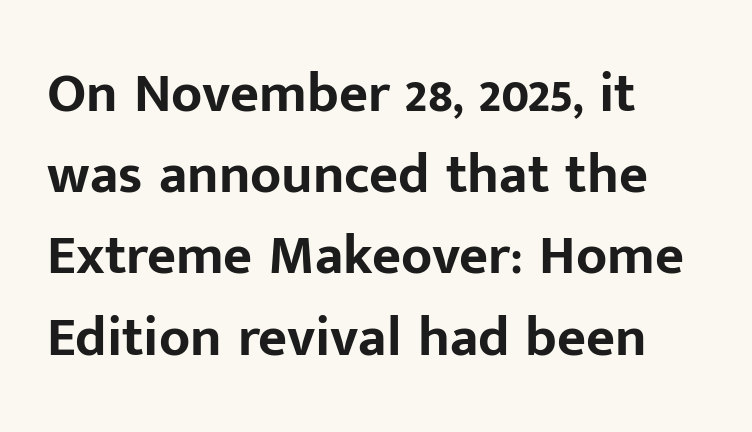
You could call the tracking neutral — neither tight nor loose. Check the space under the baseline: it is left empty. Is there much room between lines? A standard amount, neither cramped nor airy. Upright lettering throughout.
